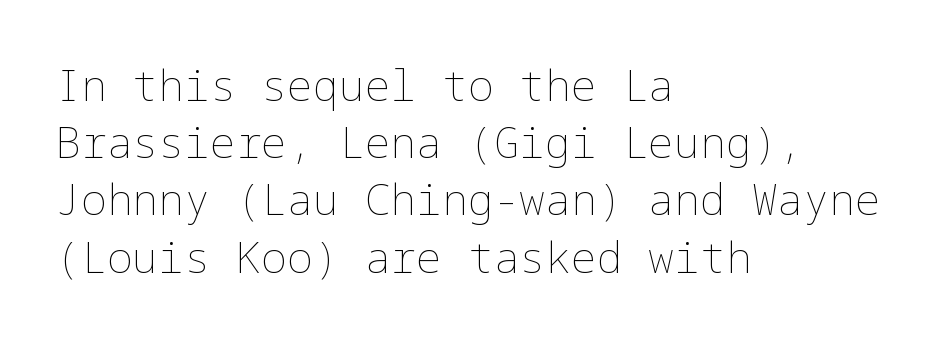
Q: Is the text bold? A: No.
Q: Is the text italic (slanted)? A: No, it is upright.
Q: Is the text underlined? A: No.
Q: How is the paragraph aligned? A: Left-aligned.
Q: Is the spacing between letters normal or unusually wide? A: Normal.
Q: Is the spacing between lines tight, normal or loose? A: Normal.
Q: Width (condensed, normal, or wide)? A: Normal.
Q: Stroke contrast? A: Low.
Q: x-height? A: Medium.
